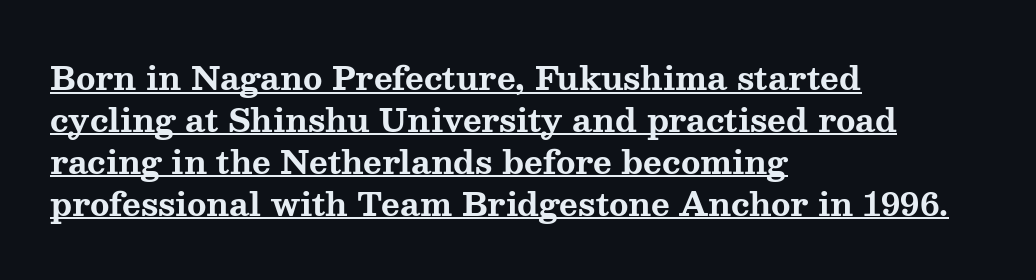
Q: Is the text bold? A: Yes.
Q: Is the text italic (slanted)? A: No, it is upright.
Q: Is the typeface a serif or a sans-serif typeface? A: Serif.
Q: Is the text underlined? A: Yes.
Q: How is the paragraph aligned? A: Left-aligned.
Q: Is the spacing between letters normal or unusually wide? A: Normal.
Q: Is the spacing between lines tight, normal or loose? A: Normal.
Q: Width (condensed, normal, or wide)? A: Wide.
Q: Stroke contrast? A: Medium.
Q: x-height? A: Medium.
Q: Monospaced? A: No.
